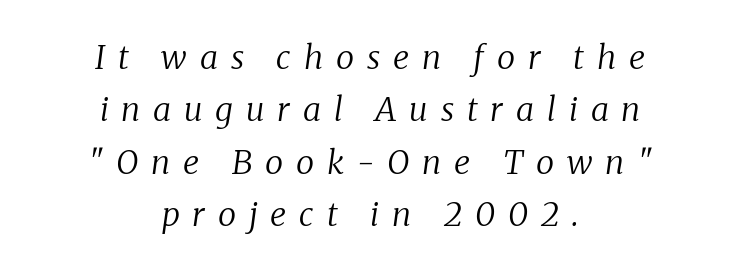
Serif or sans? Serif — the stroke terminals have little feet. Substantial extra tracking has been applied to these lines. No letter is thick-stroked: the sample isn't bold. The rendering uses natural spacing where letterforms have individual widths.
